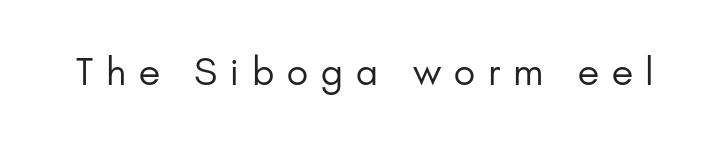
Weight: in the light-to-regular range. Upright lettering throughout. The letters advance in unequal steps, a hallmark of proportional type. Quick note: underline off.
